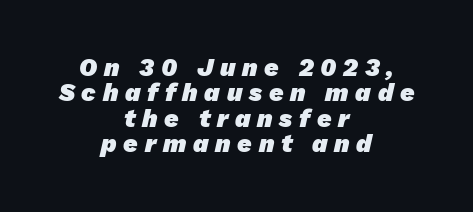
Closely set lines give the paragraph a compact silhouette. Anything drawn beneath the words? Only blank space. Summary of weight: heavy, a full bold. The face used here is rendered with a markedly widened letterfit. The text block is weighted toward neither margin, spreading evenly from the middle.
